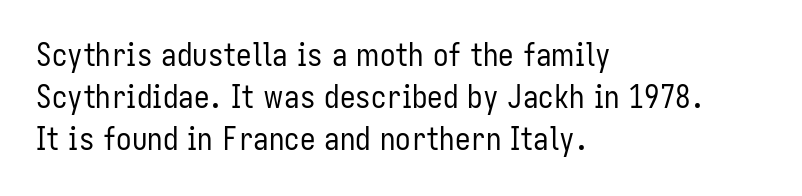
{"serif": "no", "italic": "no", "bold": "no", "weight": "regular", "width": "condensed", "stroke_contrast": "low", "x_height": "medium", "monospaced": "no", "underline": "no", "align": "left", "line_spacing": "normal", "line_spacing_ratio": 1.36, "letter_spacing": "normal", "letter_spacing_em": 0.0, "glyph_px": 31}
